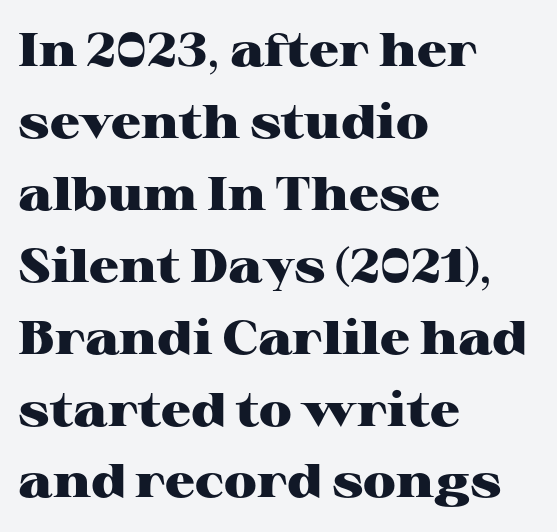
{"serif": "yes", "italic": "no", "bold": "yes", "weight": "heavy", "width": "wide", "stroke_contrast": "high", "x_height": "medium", "monospaced": "no", "underline": "no", "align": "left", "line_spacing": "normal", "line_spacing_ratio": 1.53, "letter_spacing": "normal", "letter_spacing_em": 0.0, "glyph_px": 47}
